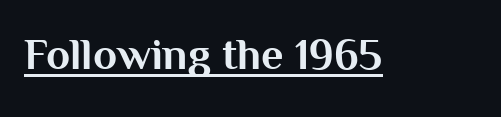
Think of a printed novel: that variable character pitch is what you see here. Nope, not italic — everything's standing straight. Does the weight exceed regular? Yes, all the way to bold. This rendering employs a face without finishing strokes, i.e., a sans-serif. What stands out about the letter spacing? Nothing — it is the standard amount.
